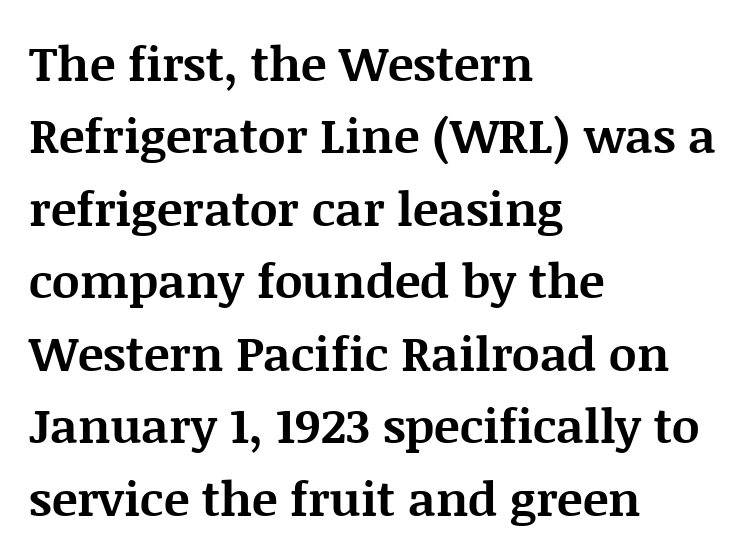
The image shows 48 px bold serif type, upright; set left-aligned, normal line spacing (1.51x), normal letter spacing, not underlined; medium stroke contrast and a large x-height.
